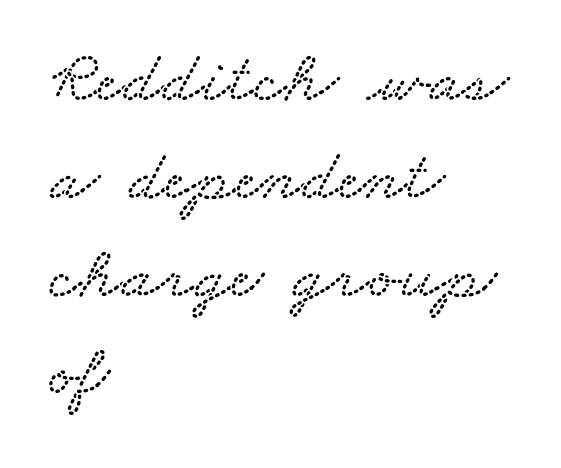
{"width": "wide", "stroke_contrast": "low", "x_height": "small", "monospaced": "no", "underline": "no", "align": "left", "line_spacing": "normal", "line_spacing_ratio": 1.34, "letter_spacing": "normal", "letter_spacing_em": 0.0, "glyph_px": 73}
